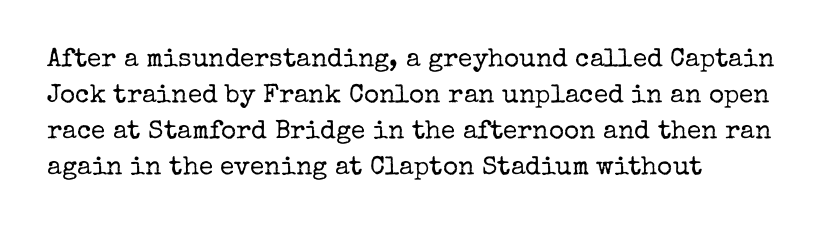
Q: Is the text bold? A: No.
Q: Is the text italic (slanted)? A: No, it is upright.
Q: Is the text underlined? A: No.
Q: How is the paragraph aligned? A: Left-aligned.
Q: Is the spacing between letters normal or unusually wide? A: Normal.
Q: Is the spacing between lines tight, normal or loose? A: Normal.
